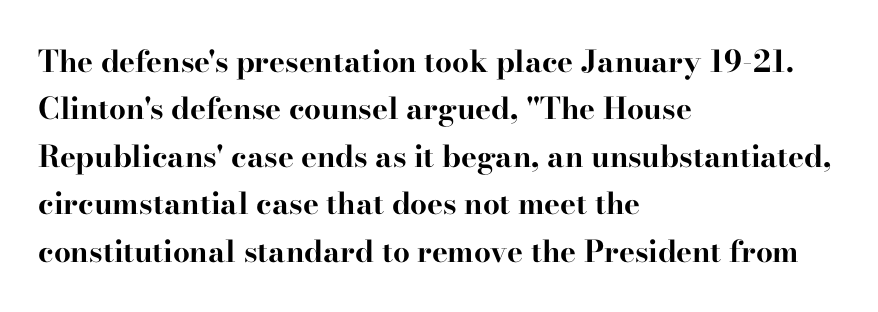
Q: Is the text bold? A: Yes.
Q: Is the text italic (slanted)? A: No, it is upright.
Q: Is the typeface a serif or a sans-serif typeface? A: Serif.
Q: Is the text underlined? A: No.
Q: How is the paragraph aligned? A: Left-aligned.
Q: Is the spacing between letters normal or unusually wide? A: Normal.
Q: Is the spacing between lines tight, normal or loose? A: Normal.
Q: Width (condensed, normal, or wide)? A: Wide.
Q: Stroke contrast? A: High.
Q: x-height? A: Small.
Q: Monospaced? A: No.
